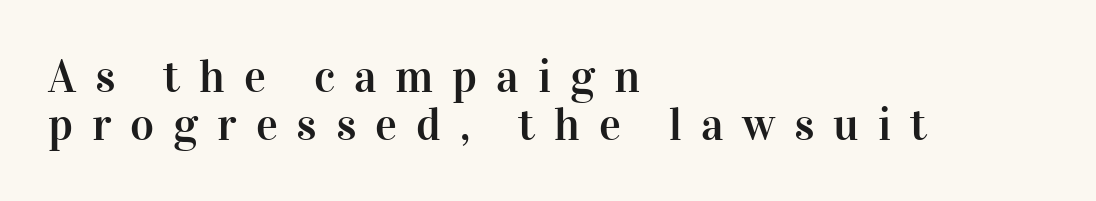
Is there much room between lines? No — they nearly touch. A student would call this left alignment; a typographer would say flush left, rag right. The rendering uses natural spacing where letterforms have individual widths. Stroke terminals: seriffed. You can tell it's not italic because the verticals are truly vertical.
